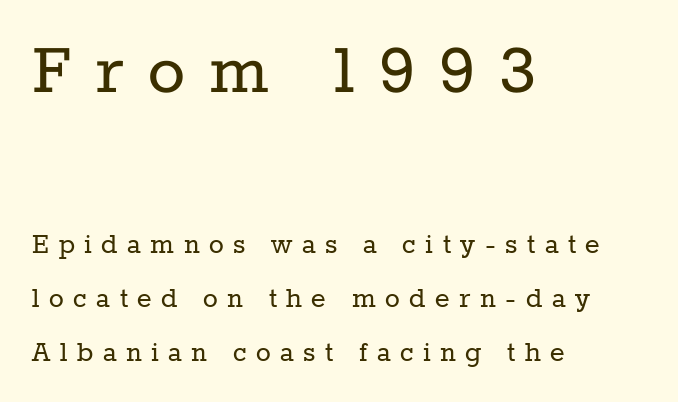
Q: Is the text bold? A: No.
Q: Is the text italic (slanted)? A: No, it is upright.
Q: Is the typeface a serif or a sans-serif typeface? A: Serif.
Q: Is the text underlined? A: No.
Q: How is the paragraph aligned? A: Left-aligned.
Q: Is the spacing between letters normal or unusually wide? A: Unusually wide.
Q: Which block of text is set in a larger size, the first (top) or the second (bottom)? A: The first (top) one.
Q: Width (condensed, normal, or wide)? A: Normal.
Q: Stroke contrast? A: Low.
Q: x-height? A: Medium.
Q: Monospaced? A: No.
